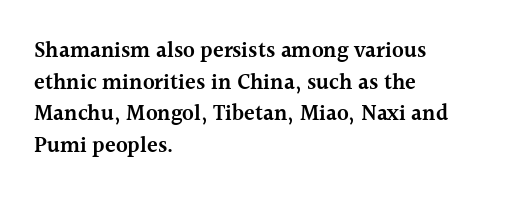
{"italic": "no", "bold": "semi", "underline": "no", "align": "left", "line_spacing": "normal", "line_spacing_ratio": 1.44, "letter_spacing": "normal", "letter_spacing_em": 0.0, "glyph_px": 22}
